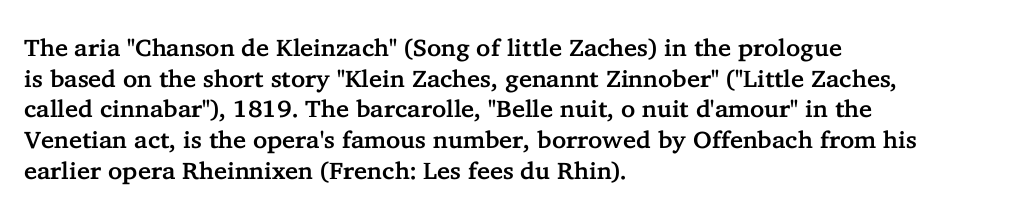
These lines stack with their left ends in a neat column. This sample uses plain, unmodified letter spacing. Rows of type keep a routine distance in the vertical direction. The glyphs are unaccompanied by any horizontal stroke below them. Vertical strokes here are truly vertical.
